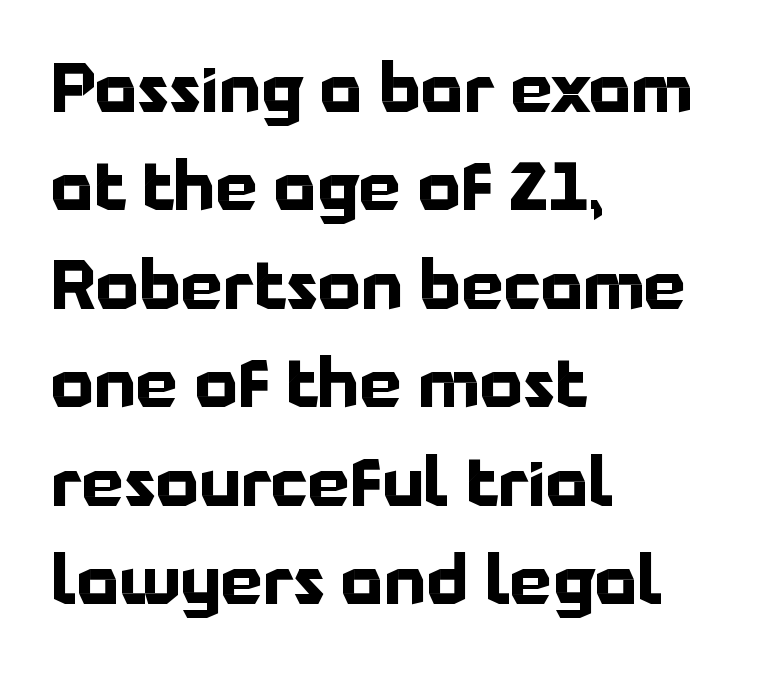
The image shows 67 px bold sans-serif type, upright; set left-aligned, normal line spacing (1.47x), normal letter spacing, not underlined; low stroke contrast and a medium x-height.
